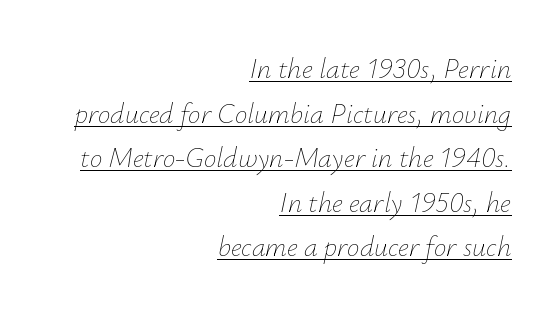
{"italic": "yes", "lean": "right", "slant_degrees": 12, "bold": "no", "weight": "thin", "width": "normal", "stroke_contrast": "low", "x_height": "small", "monospaced": "no", "underline": "yes", "align": "right", "line_spacing": "normal", "line_spacing_ratio": 1.59, "letter_spacing": "normal", "letter_spacing_em": 0.0, "glyph_px": 28}
